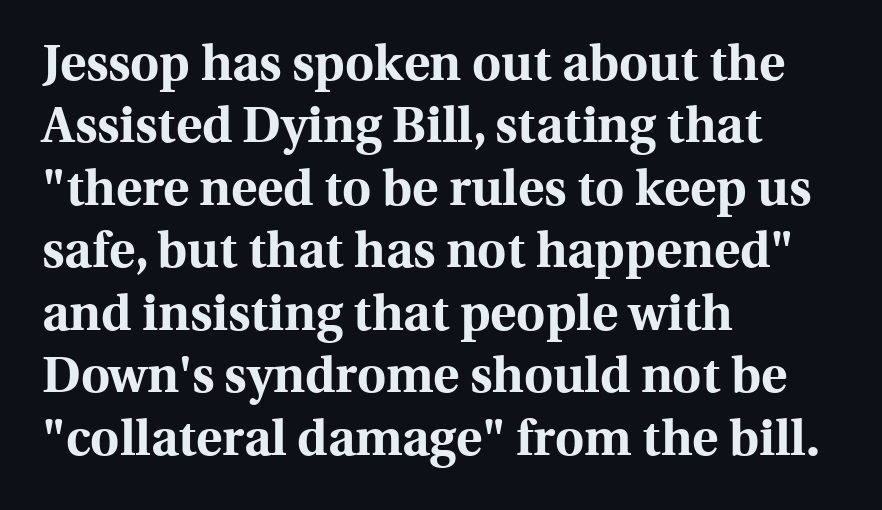
Students, this is bold: see how much ink each stroke carries. You could not count columns in this text — the font is proportionally spaced. Does the copy run flush right? No — it runs flush left. The string is rendered with underlining switched off.
